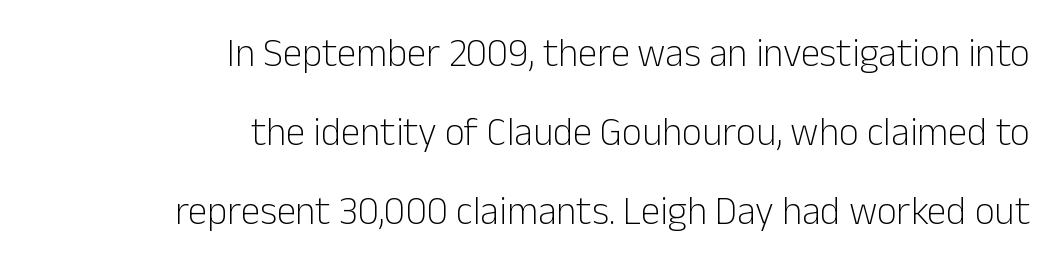
{"serif": "no", "italic": "no", "bold": "no", "weight": "light", "width": "normal", "stroke_contrast": "low", "x_height": "medium", "monospaced": "no", "underline": "no", "align": "right", "line_spacing": "loose", "line_spacing_ratio": 2.02, "letter_spacing": "normal", "letter_spacing_em": 0.0, "glyph_px": 39}
